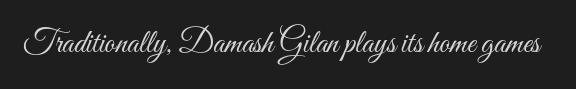
The image shows 33 px light, condensed type; set normal letter spacing, not underlined; medium stroke contrast and a small x-height.
